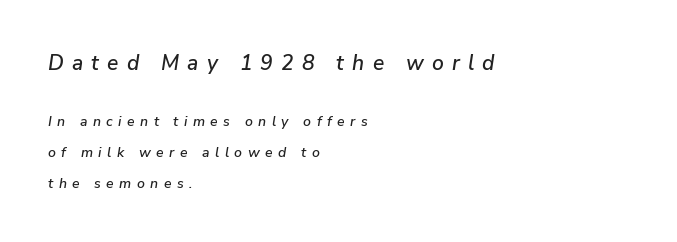
Notice how the stems are inclined rather than vertical — that's the hallmark of italics. Does the leading feel generous? Absolutely, it's lavish. What stands out about the letter spacing? Its width — letters are far apart. Look at the glyph heights: the upper group is clearly the bigger setting. The area under the type is left untouched.
